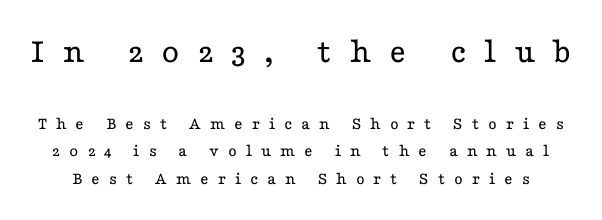
The image shows 36 px regular-weight, wide serif type, upright; set normal line spacing (1.51x), unusually wide letter spacing (+0.5 em), not underlined; the first (top) block is 2.0x larger; low stroke contrast and a medium x-height.
